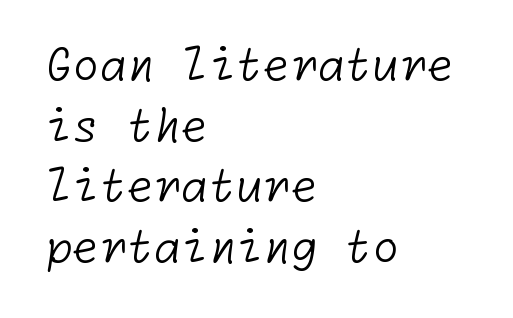
Q: Is the text bold? A: No.
Q: Is the typeface a serif or a sans-serif typeface? A: Sans-serif.
Q: Is the text underlined? A: No.
Q: How is the paragraph aligned? A: Left-aligned.
Q: Is the spacing between letters normal or unusually wide? A: Normal.
Q: Is the spacing between lines tight, normal or loose? A: Normal.
Q: Width (condensed, normal, or wide)? A: Normal.
Q: Stroke contrast? A: Low.
Q: x-height? A: Medium.
